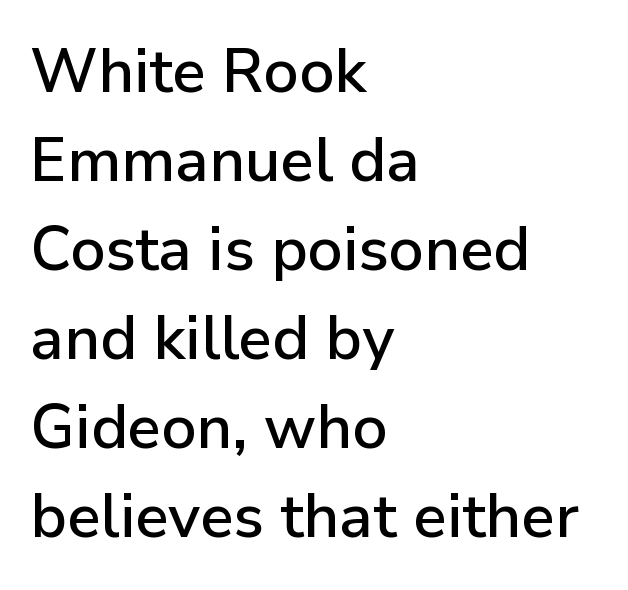
The image shows 61 px sans-serif type, upright; set left-aligned, normal line spacing (1.46x), normal letter spacing, not underlined; low stroke contrast and a medium x-height.
